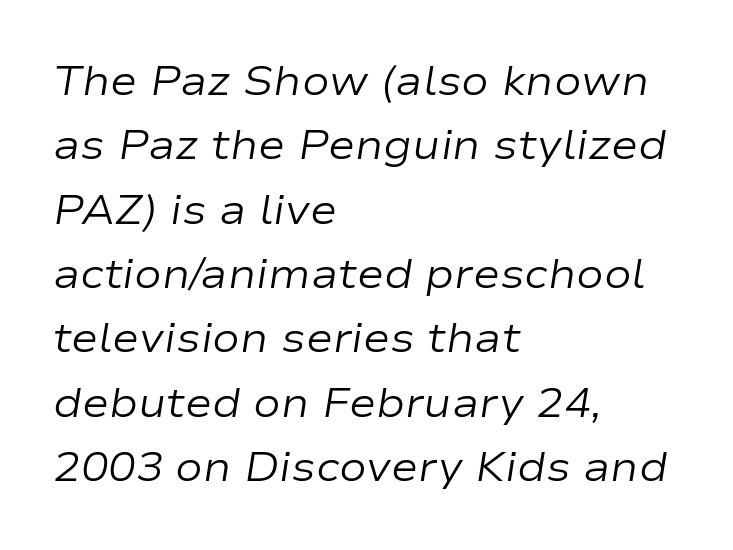
{"italic": "yes", "lean": "right", "slant_degrees": 9, "bold": "no", "weight": "regular", "width": "wide", "stroke_contrast": "low", "x_height": "medium", "monospaced": "no", "underline": "no", "align": "left", "line_spacing": "normal", "line_spacing_ratio": 1.57, "letter_spacing": "normal", "letter_spacing_em": 0.0, "glyph_px": 41}
